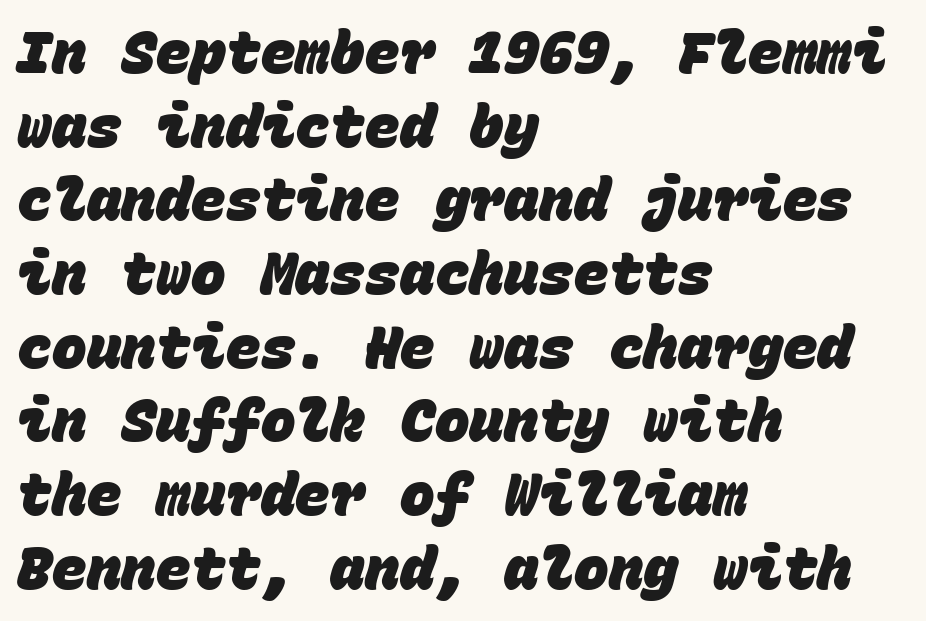
Normally led — the rows are evenly, conventionally spaced. This sample uses a sans-serif face. What stands out about the letter spacing? Nothing — it is the standard amount. Line starts are locked; line ends wander.
